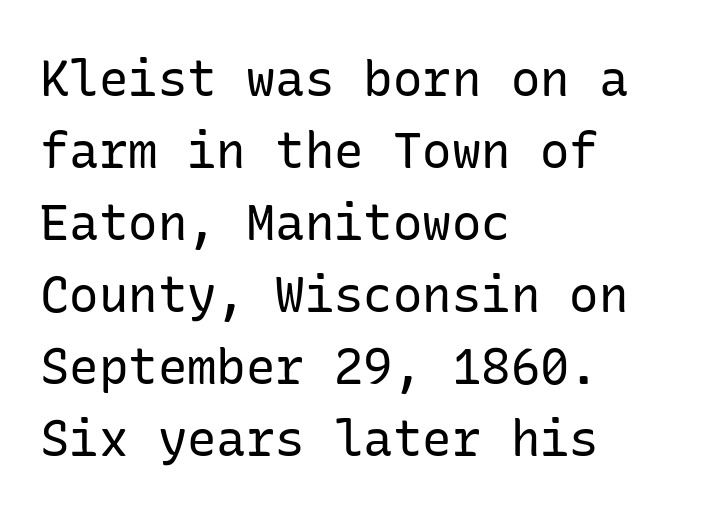
The image shows 49 px regular-weight sans-serif type, upright; set left-aligned, normal line spacing (1.47x), normal letter spacing, not underlined; low stroke contrast and a medium x-height.
